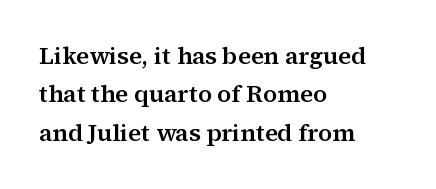
The image shows 24 px text type, upright; set left-aligned, normal line spacing (1.6x), normal letter spacing, not underlined.
